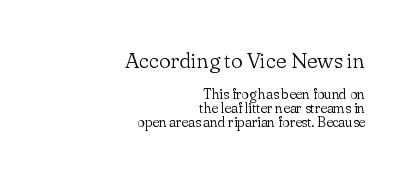
The image shows 22 px text type, upright; set right-aligned, tight line spacing (0.98x), normal letter spacing, not underlined; the first (top) block is 1.57x larger.
